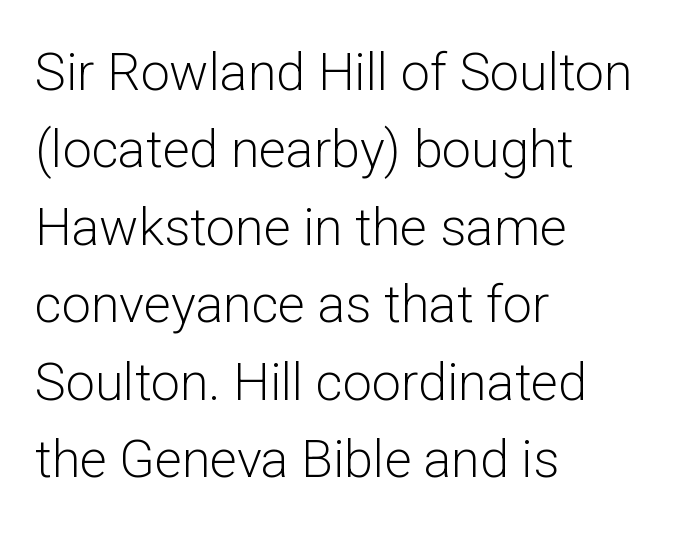
Q: Is the text bold? A: No.
Q: Is the text italic (slanted)? A: No, it is upright.
Q: Is the typeface a serif or a sans-serif typeface? A: Sans-serif.
Q: Is the text underlined? A: No.
Q: How is the paragraph aligned? A: Left-aligned.
Q: Is the spacing between letters normal or unusually wide? A: Normal.
Q: Is the spacing between lines tight, normal or loose? A: Normal.
Q: Width (condensed, normal, or wide)? A: Normal.
Q: Stroke contrast? A: Low.
Q: x-height? A: Medium.
Q: Monospaced? A: No.
